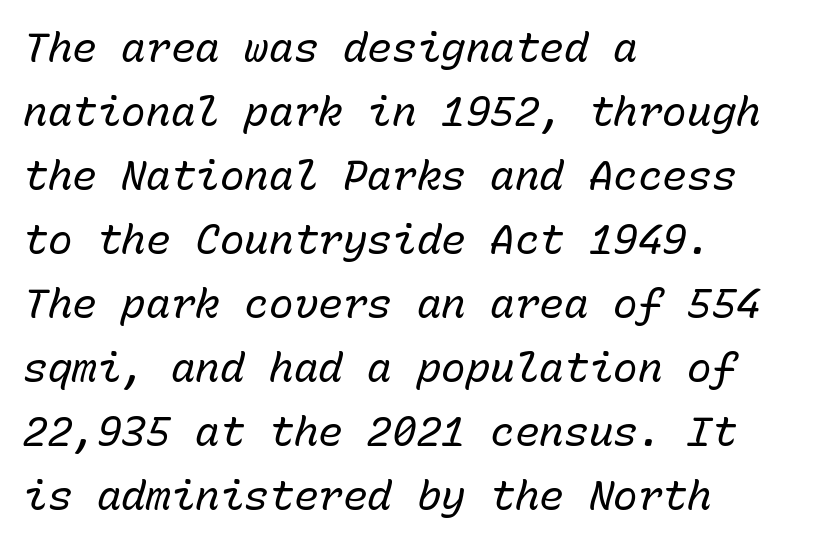
{"italic": "yes", "lean": "right", "slant_degrees": 15, "bold": "no", "weight": "regular", "width": "normal", "stroke_contrast": "low", "x_height": "medium", "monospaced": "yes", "underline": "no", "align": "left", "line_spacing": "normal", "line_spacing_ratio": 1.56, "letter_spacing": "normal", "letter_spacing_em": 0.0, "glyph_px": 41}
